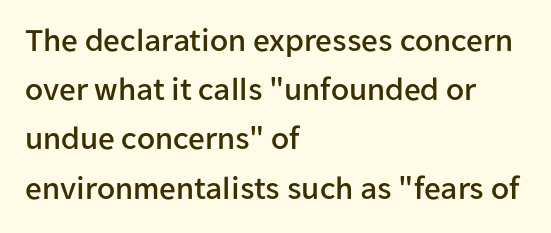
Q: Is the text italic (slanted)? A: No, it is upright.
Q: Is the typeface a serif or a sans-serif typeface? A: Sans-serif.
Q: Is the text underlined? A: No.
Q: How is the paragraph aligned? A: Left-aligned.
Q: Is the spacing between letters normal or unusually wide? A: Normal.
Q: Is the spacing between lines tight, normal or loose? A: Normal.
Q: Width (condensed, normal, or wide)? A: Normal.
Q: Stroke contrast? A: Low.
Q: x-height? A: Medium.
Q: Monospaced? A: No.
